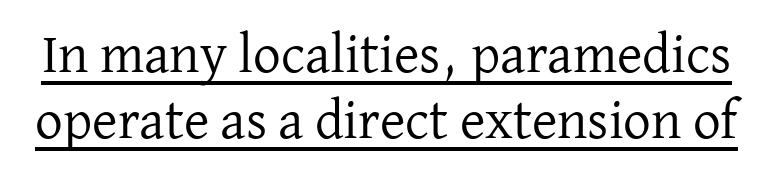
Q: Is the text bold? A: No.
Q: Is the text italic (slanted)? A: No, it is upright.
Q: Is the typeface a serif or a sans-serif typeface? A: Serif.
Q: Is the text underlined? A: Yes.
Q: Is the spacing between letters normal or unusually wide? A: Normal.
Q: Width (condensed, normal, or wide)? A: Normal.
Q: Stroke contrast? A: Low.
Q: x-height? A: Medium.
Q: Monospaced? A: No.
